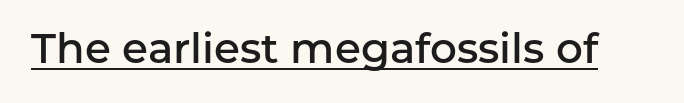
The image shows 42 px semibold sans-serif type, upright; set normal letter spacing, underlined; low stroke contrast and a medium x-height.
